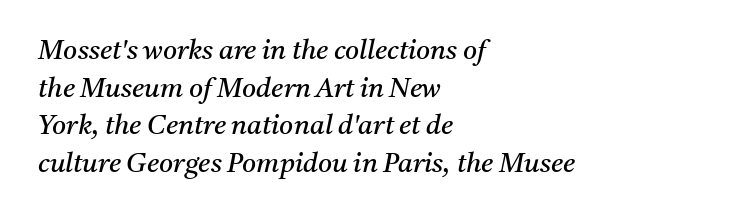
The image shows 27 px text type, italic (leaning right); set left-aligned, normal line spacing (1.39x), normal letter spacing, not underlined.
